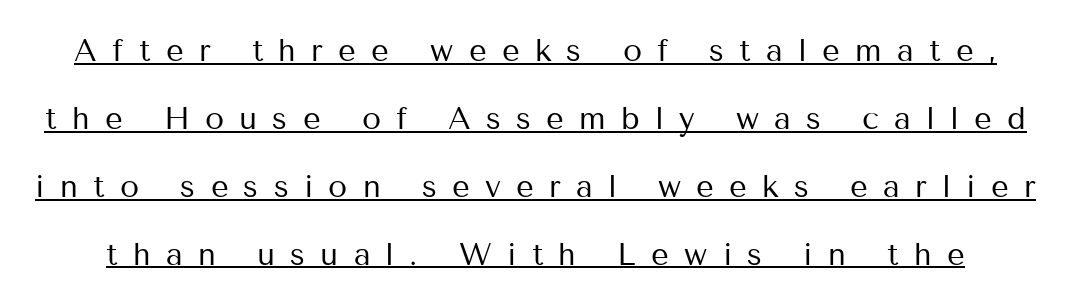
Q: Is the text bold? A: No.
Q: Is the text italic (slanted)? A: No, it is upright.
Q: Is the typeface a serif or a sans-serif typeface? A: Sans-serif.
Q: Is the text underlined? A: Yes.
Q: Is the spacing between letters normal or unusually wide? A: Unusually wide.
Q: Is the spacing between lines tight, normal or loose? A: Loose.
Q: Width (condensed, normal, or wide)? A: Normal.
Q: Stroke contrast? A: Medium.
Q: x-height? A: Medium.
Q: Monospaced? A: No.
